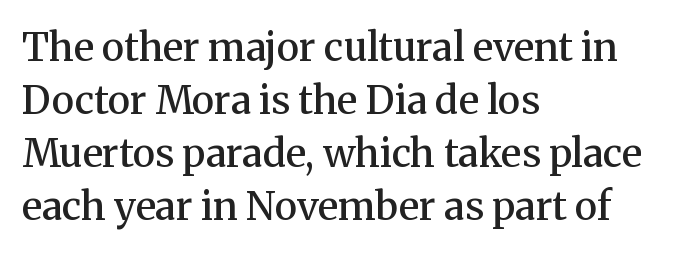
Q: Is the text bold? A: Semi-bold.
Q: Is the text italic (slanted)? A: No, it is upright.
Q: Is the typeface a serif or a sans-serif typeface? A: Serif.
Q: Is the text underlined? A: No.
Q: How is the paragraph aligned? A: Left-aligned.
Q: Is the spacing between letters normal or unusually wide? A: Normal.
Q: Is the spacing between lines tight, normal or loose? A: Normal.
Q: Width (condensed, normal, or wide)? A: Normal.
Q: Stroke contrast? A: Medium.
Q: x-height? A: Medium.
Q: Monospaced? A: No.
